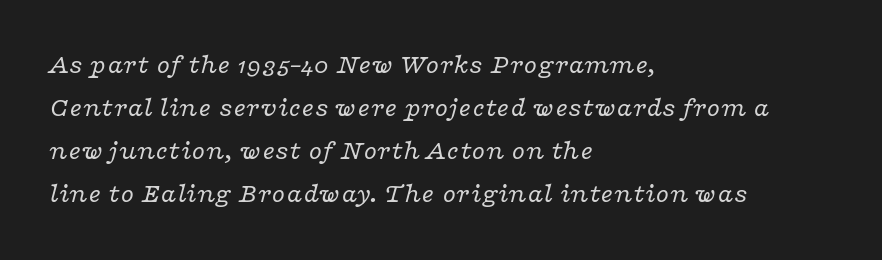
Q: Is the text bold? A: No.
Q: Is the text italic (slanted)? A: Yes, it leans right by about 16 degrees.
Q: Is the text underlined? A: No.
Q: How is the paragraph aligned? A: Left-aligned.
Q: Is the spacing between letters normal or unusually wide? A: Normal.
Q: Is the spacing between lines tight, normal or loose? A: Normal.
